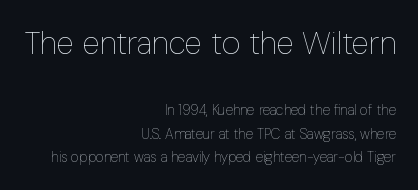
Beneath every word, the page is bare. Honestly, the row spacing looks completely unremarkable. Is there any slant? The stems are plumb. Line ends are locked; line starts wander. Note the varied advance widths — an 'i' is clearly narrower than an 'm'. Observe the ordinary spacing: letters are neighbours, not strangers.
